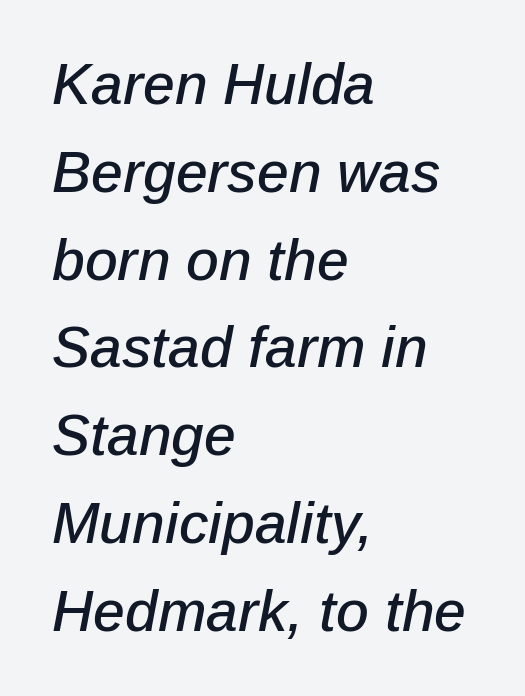
{"italic": "yes", "lean": "right", "slant_degrees": 12, "width": "normal", "stroke_contrast": "low", "x_height": "medium", "monospaced": "no", "underline": "no", "align": "left", "line_spacing": "normal", "line_spacing_ratio": 1.54, "letter_spacing": "normal", "letter_spacing_em": 0.0, "glyph_px": 57}
